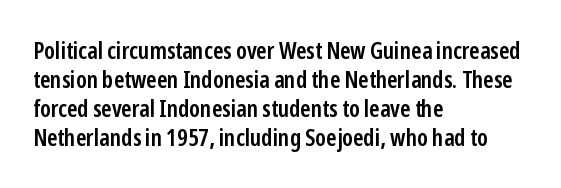
{"italic": "no", "bold": "semi", "underline": "no", "align": "left", "line_spacing_ratio": 1.21, "letter_spacing": "normal", "letter_spacing_em": 0.0, "glyph_px": 24}
